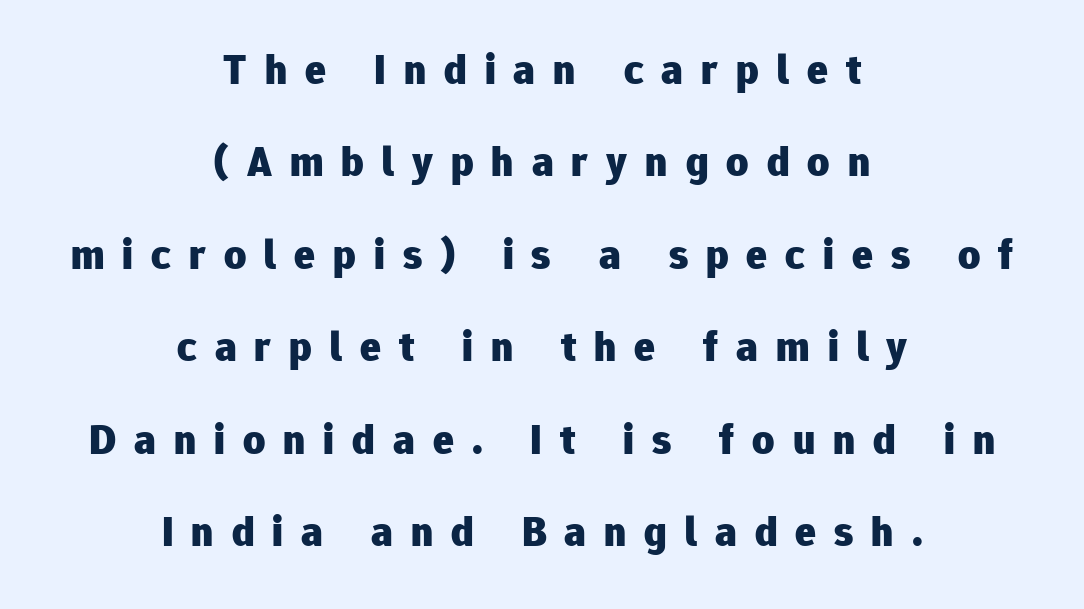
Casual observation: everything's sitting right in the middle. Compared with an ordinary text face, these strokes are far heavier — a full bold. If you drew a line through each stem, it would be perfectly vertical. Display-style spreading of the glyphs; the letterfit is very open. Classification — sans serif. Here the designer chose a conventional face with non-uniform glyph widths.
